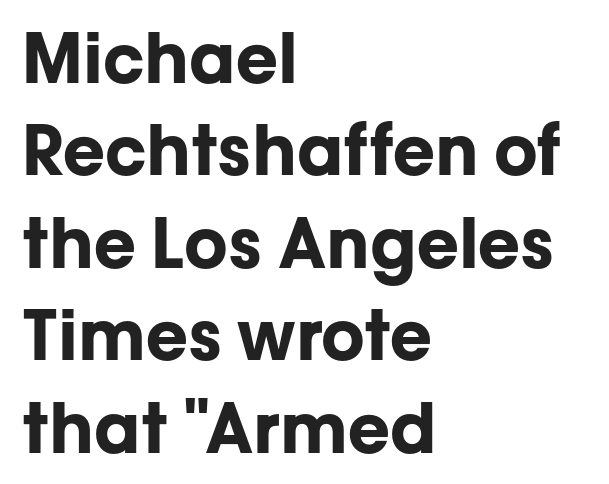
Q: Is the text bold? A: Yes.
Q: Is the text italic (slanted)? A: No, it is upright.
Q: Is the typeface a serif or a sans-serif typeface? A: Sans-serif.
Q: Is the text underlined? A: No.
Q: How is the paragraph aligned? A: Left-aligned.
Q: Is the spacing between letters normal or unusually wide? A: Normal.
Q: Is the spacing between lines tight, normal or loose? A: Normal.
Q: Width (condensed, normal, or wide)? A: Normal.
Q: Stroke contrast? A: Low.
Q: x-height? A: Medium.
Q: Monospaced? A: No.
